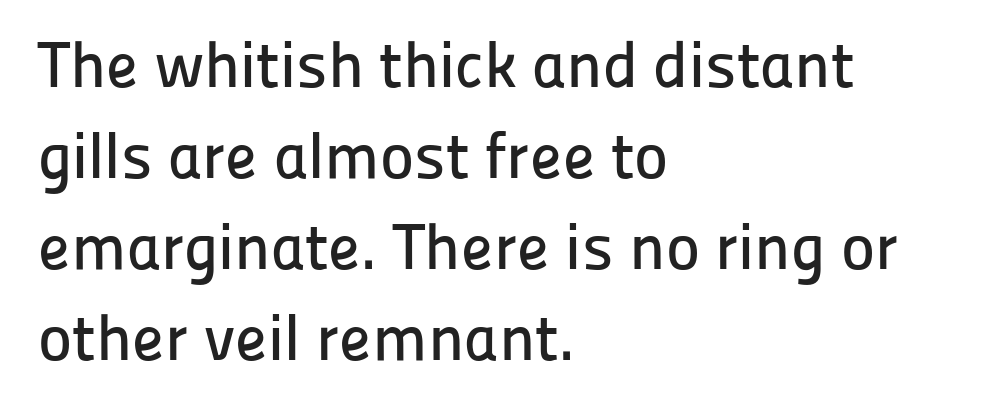
{"serif": "no", "italic": "no", "width": "normal", "stroke_contrast": "low", "x_height": "medium", "monospaced": "no", "underline": "no", "align": "left", "line_spacing": "normal", "line_spacing_ratio": 1.4, "letter_spacing": "normal", "letter_spacing_em": 0.0, "glyph_px": 65}
